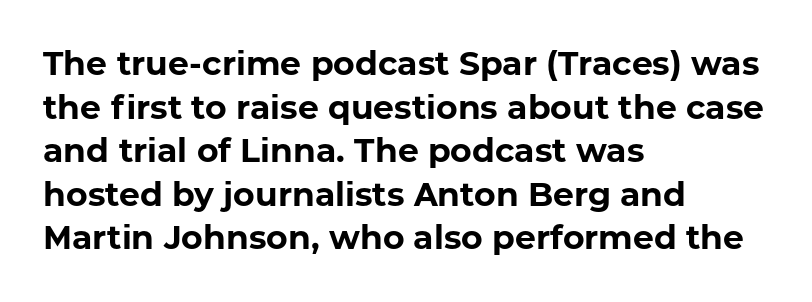
In terms of letterform style, serifs are entirely absent. The axis of the letterforms is exactly vertical. The words here are not underlined. Notice how the passage keeps a crisp vertical edge on the left only. In terms of leading, this rendering sits right in the middle. Weight: bold.
